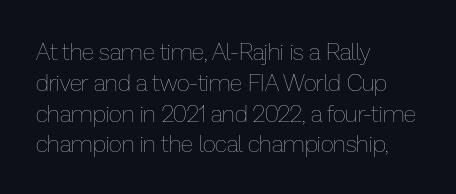
Q: Is the text bold? A: No.
Q: Is the text italic (slanted)? A: No, it is upright.
Q: Is the text underlined? A: No.
Q: How is the paragraph aligned? A: Left-aligned.
Q: Is the spacing between letters normal or unusually wide? A: Normal.
Q: Is the spacing between lines tight, normal or loose? A: Normal.
